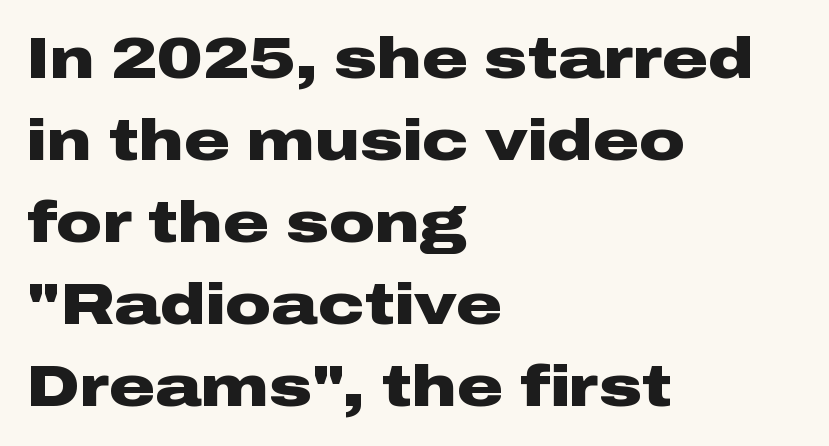
{"serif": "no", "italic": "no", "bold": "yes", "weight": "heavy", "width": "wide", "stroke_contrast": "low", "x_height": "medium", "monospaced": "no", "underline": "no", "align": "left", "line_spacing": "normal", "line_spacing_ratio": 1.44, "letter_spacing": "normal", "letter_spacing_em": 0.0, "glyph_px": 57}
